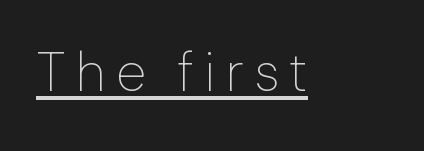
Q: Is the text bold? A: No.
Q: Is the text italic (slanted)? A: No, it is upright.
Q: Is the typeface a serif or a sans-serif typeface? A: Sans-serif.
Q: Is the text underlined? A: Yes.
Q: Width (condensed, normal, or wide)? A: Normal.
Q: Stroke contrast? A: Low.
Q: x-height? A: Medium.
Q: Monospaced? A: No.
